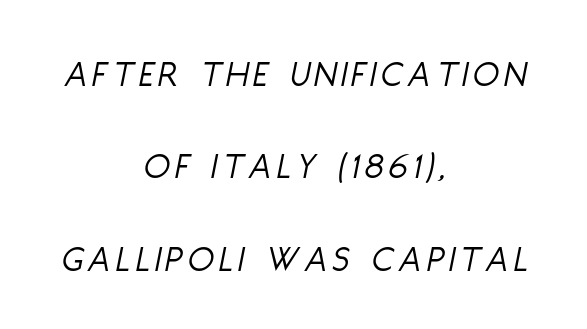
{"italic": "yes", "lean": "right", "slant_degrees": 11, "bold": "no", "weight": "light", "width": "condensed", "stroke_contrast": "low", "x_height": "large", "monospaced": "no", "underline": "no", "align": "center", "line_spacing": "loose", "line_spacing_ratio": 2.43, "glyph_px": 38}
